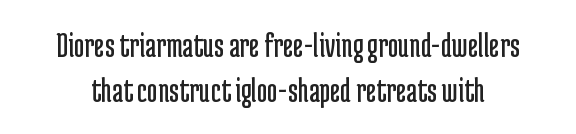
The image shows 36 px regular-weight, condensed sans-serif type, upright; set line spacing 1.24x, normal letter spacing, not underlined; low stroke contrast and a medium x-height.
